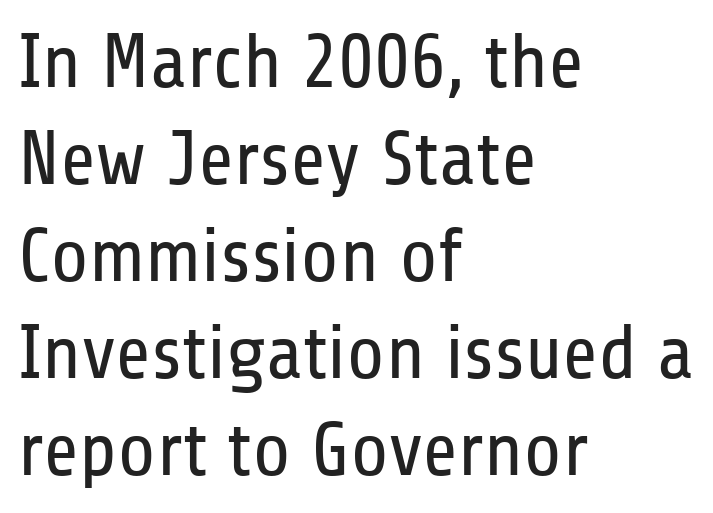
A normal amount of white space separates one row of letters from the next. Ordinary non-slanted type is in use. The letters look calm and open, with moderate or lighter stems. Each letter's strokes conclude bluntly, with no projecting serifs. Every row of glyphs begins at an identical x-position on the left.
